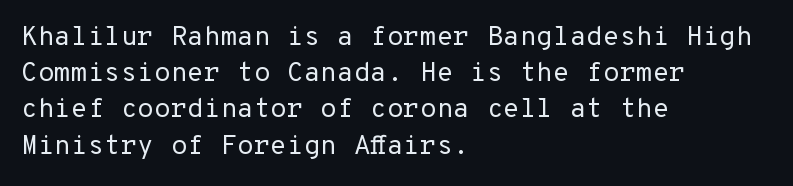
The image shows 27 px text type, upright; set left-aligned, normal line spacing (1.34x), normal letter spacing, not underlined.
